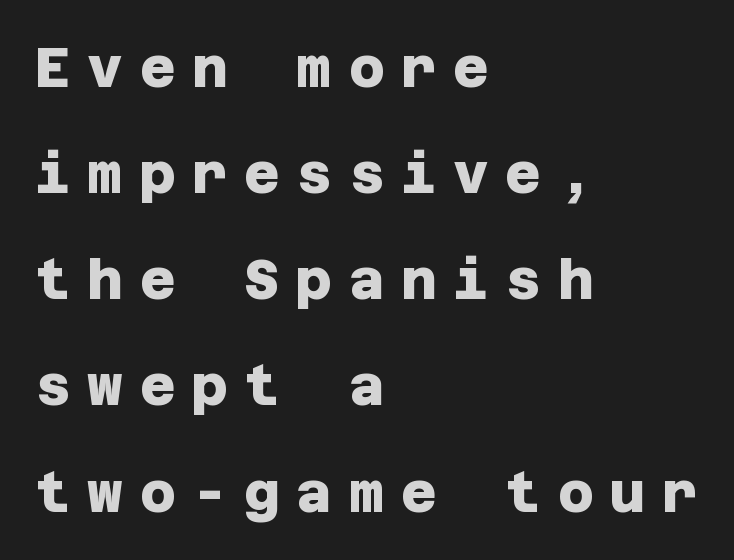
{"serif": "no", "bold": "yes", "weight": "heavy", "width": "normal", "stroke_contrast": "low", "x_height": "large", "underline": "no", "align": "left", "line_spacing": "loose", "line_spacing_ratio": 1.93, "letter_spacing": "wide", "letter_spacing_em": 0.3, "glyph_px": 55}
